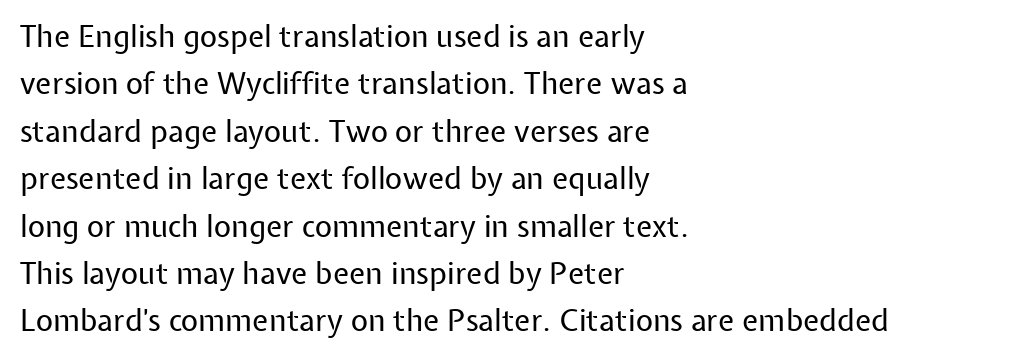
{"serif": "no", "italic": "no", "bold": "no", "weight": "regular", "width": "normal", "stroke_contrast": "low", "x_height": "medium", "monospaced": "no", "underline": "no", "align": "left", "line_spacing": "normal", "line_spacing_ratio": 1.58, "letter_spacing": "normal", "letter_spacing_em": 0.0, "glyph_px": 30}
